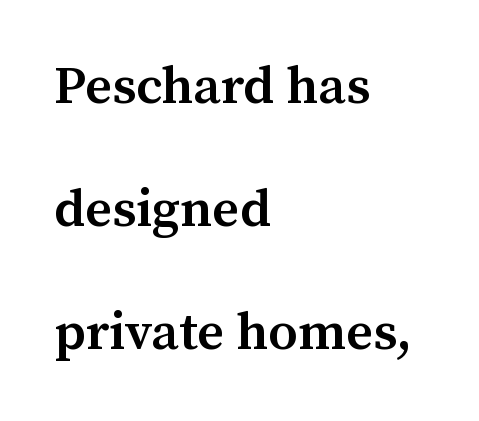
A bit beefed up — I'd call it semibold rather than bold. Style check: upright. The type is set solid horizontally, with unmodified tracking. Short and long lines alike share a common starting point at left. The rendering uses a large line-height, opening up the rows. Looks like regular typesetting: each glyph gets only the width it needs.
